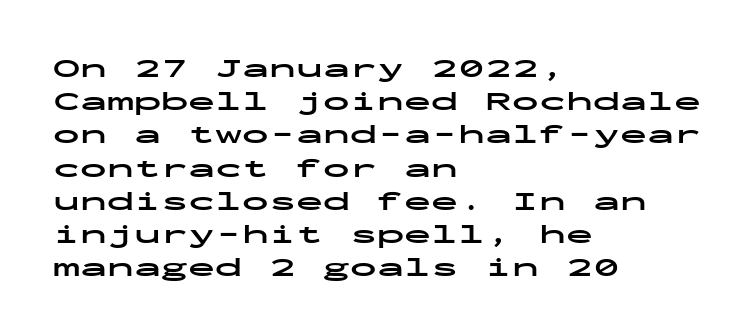
The image shows 27 px bold type, upright; set left-aligned, line spacing 1.23x, normal letter spacing, not underlined.
